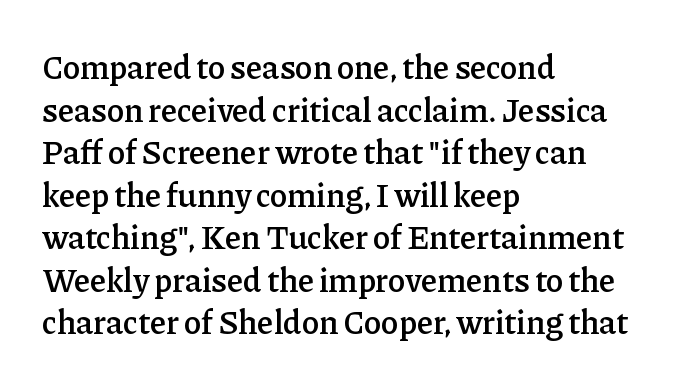
{"serif": "yes", "italic": "no", "bold": "semi", "weight": "semibold", "width": "normal", "stroke_contrast": "low", "x_height": "medium", "monospaced": "no", "underline": "no", "align": "left", "line_spacing": "normal", "line_spacing_ratio": 1.29, "letter_spacing": "normal", "letter_spacing_em": 0.0, "glyph_px": 33}
